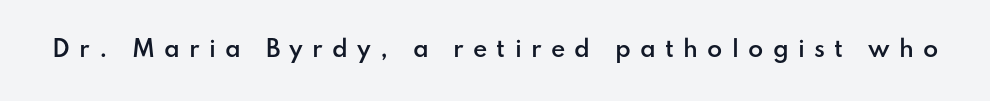
Q: Is the text bold? A: Semi-bold.
Q: Is the text italic (slanted)? A: No, it is upright.
Q: Is the text underlined? A: No.
Q: Is the spacing between letters normal or unusually wide? A: Unusually wide.
